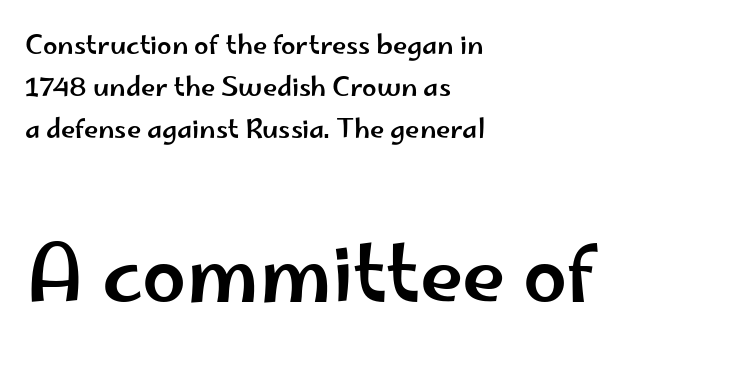
{"serif": "no", "italic": "no", "width": "wide", "stroke_contrast": "low", "x_height": "small", "monospaced": "no", "underline": "no", "align": "left", "line_spacing": "normal", "line_spacing_ratio": 1.61, "letter_spacing": "normal", "letter_spacing_em": 0.0, "larger_block": "second", "size_ratio": 3.04, "glyph_px": 79}
